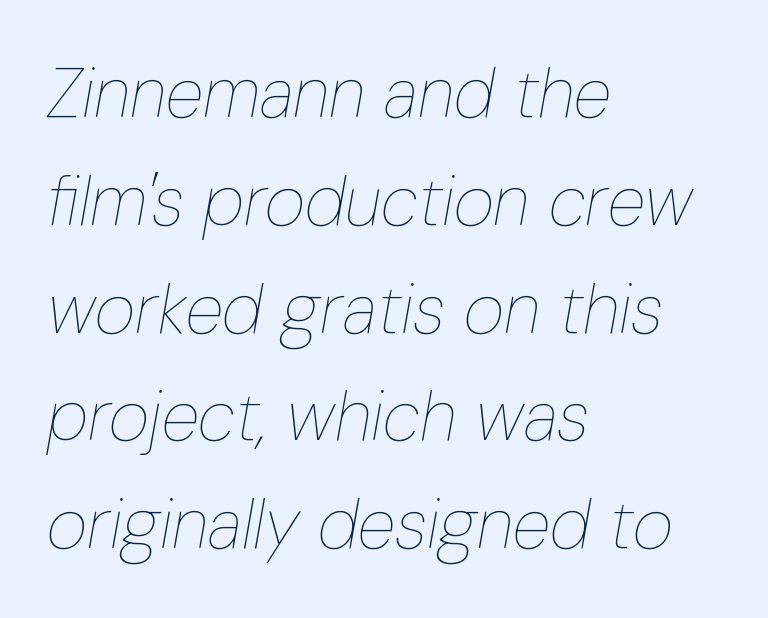
A typesetter would mark this as italic. Regarding leading, the lines here are spaced in the standard way. Plain, unruled lines of type. Typeset ragged right — the left edge is the straight one. Is this a fixed-width face? No — the glyphs have proportional, varying widths. Vertical stems look standard width or narrower in stroke.
